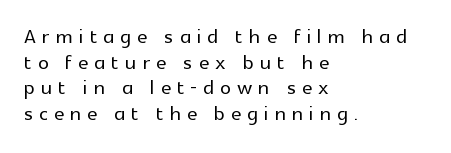
Q: Is the text italic (slanted)? A: No, it is upright.
Q: Is the text underlined? A: No.
Q: How is the paragraph aligned? A: Left-aligned.
Q: Is the spacing between letters normal or unusually wide? A: Unusually wide.
Q: Is the spacing between lines tight, normal or loose? A: Tight.
